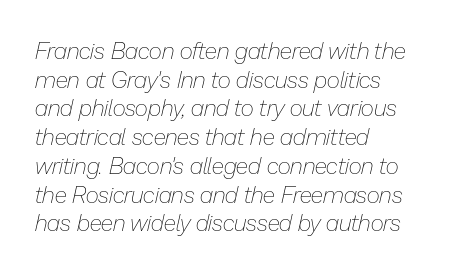
The image shows 23 px text type, italic (leaning right); set left-aligned, normal line spacing (1.25x), normal letter spacing, not underlined.
